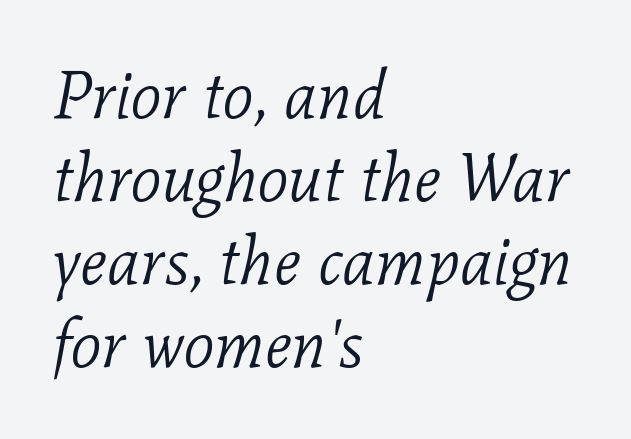
{"serif": "yes", "italic": "yes", "lean": "right", "slant_degrees": 11, "bold": "no", "weight": "light", "width": "normal", "stroke_contrast": "low", "x_height": "medium", "monospaced": "no", "underline": "no", "align": "left", "line_spacing_ratio": 1.24, "letter_spacing": "normal", "letter_spacing_em": 0.0, "glyph_px": 67}
